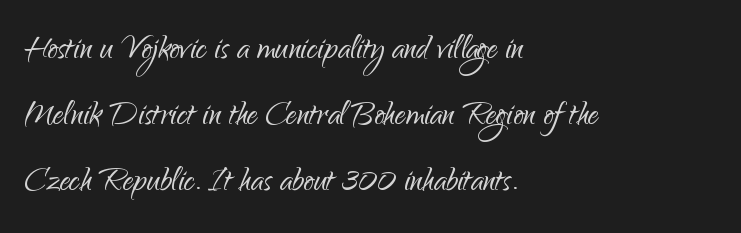
{"serif": "no", "bold": "no", "weight": "light", "width": "normal", "stroke_contrast": "low", "x_height": "small", "monospaced": "no", "underline": "no", "align": "left", "line_spacing": "normal", "line_spacing_ratio": 1.57, "letter_spacing": "normal", "letter_spacing_em": 0.0, "glyph_px": 42}
